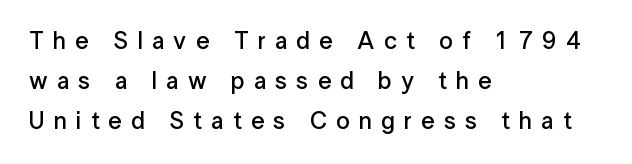
{"italic": "no", "bold": "semi", "underline": "no", "align": "left", "line_spacing": "normal", "line_spacing_ratio": 1.67, "letter_spacing": "wide", "letter_spacing_em": 0.38, "glyph_px": 24}
